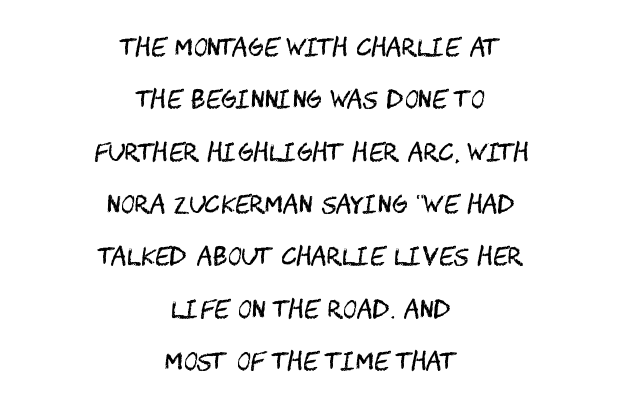
The image shows 24 px text type, upright; set centered, loose line spacing (2.18x), normal letter spacing, not underlined.
